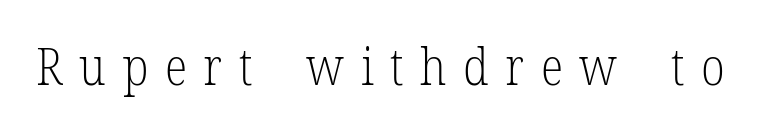
Students, note that the glyphs here are deliberately spaced far apart. The strokes carry an ordinary text weight at most. Are there feet on the stems? There are — it's a serif. The letters advance in unequal steps, a hallmark of proportional type. The lettering stays uniformly vertical, giving the passage a roman look. The foot of each line stays bare and open.
